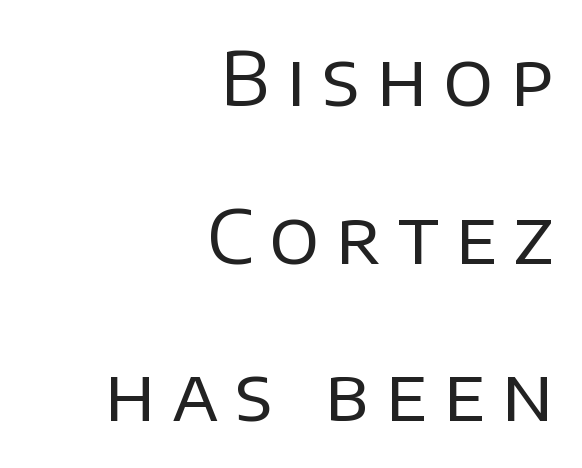
{"serif": "no", "italic": "no", "bold": "no", "weight": "regular", "width": "normal", "stroke_contrast": "low", "x_height": "large", "monospaced": "no", "underline": "no", "align": "right", "line_spacing": "loose", "line_spacing_ratio": 2.13, "letter_spacing": "wide", "letter_spacing_em": 0.22, "glyph_px": 74}
